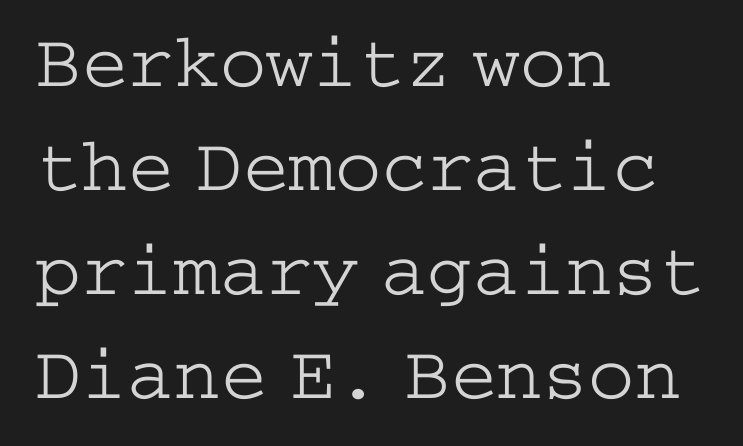
Ink coverage per letter is moderate at most. This rendering employs a face with finishing strokes, i.e., a serif. Every row of glyphs begins at an identical x-position on the left. Normally led — the rows are evenly, conventionally spaced. Honestly, the letter spacing is just normal — you wouldn't notice it.
